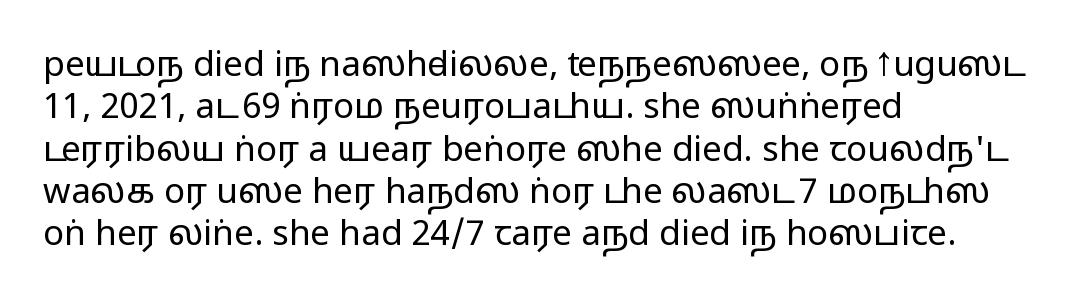
The image shows 35 px wide sans-serif type, upright; set left-aligned, line spacing 1.21x, normal letter spacing, not underlined; medium stroke contrast.
